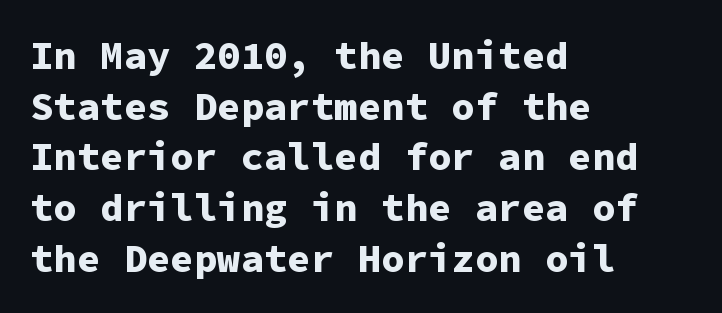
Q: Is the text bold? A: Yes.
Q: Is the text italic (slanted)? A: No, it is upright.
Q: Is the typeface a serif or a sans-serif typeface? A: Sans-serif.
Q: Is the text underlined? A: No.
Q: How is the paragraph aligned? A: Left-aligned.
Q: Is the spacing between letters normal or unusually wide? A: Normal.
Q: Is the spacing between lines tight, normal or loose? A: Normal.
Q: Width (condensed, normal, or wide)? A: Normal.
Q: Stroke contrast? A: Low.
Q: x-height? A: Medium.
Q: Monospaced? A: Yes.
